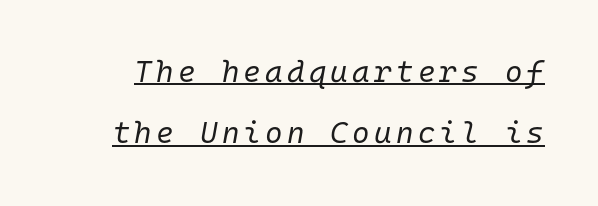
{"italic": "yes", "lean": "right", "slant_degrees": 10, "bold": "no", "weight": "regular", "width": "normal", "stroke_contrast": "low", "x_height": "medium", "monospaced": "yes", "underline": "yes", "line_spacing": "loose", "line_spacing_ratio": 2.04, "glyph_px": 30}
